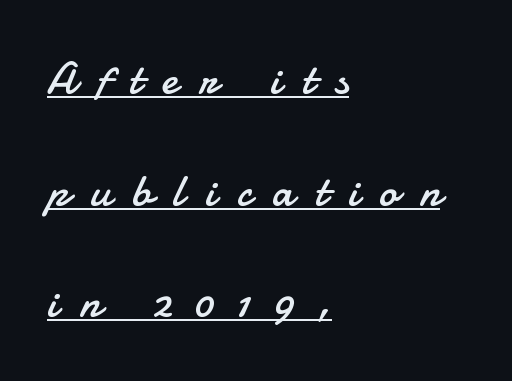
{"serif": "no", "bold": "no", "weight": "regular", "width": "normal", "stroke_contrast": "low", "x_height": "small", "monospaced": "no", "underline": "yes", "align": "left", "line_spacing": "loose", "line_spacing_ratio": 2.48, "letter_spacing": "wide", "letter_spacing_em": 0.47, "glyph_px": 45}
